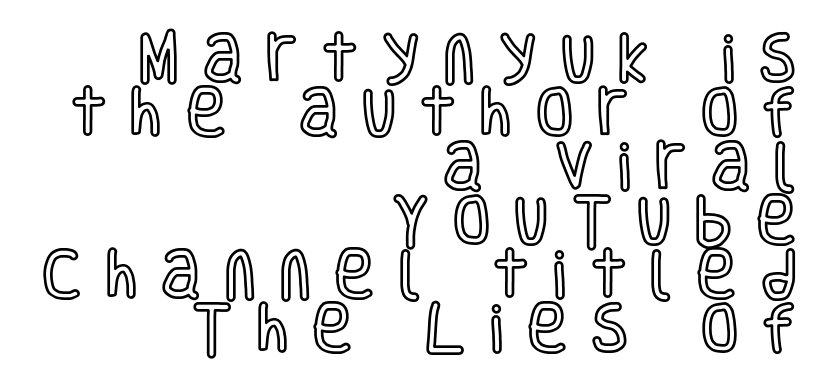
Letter spacing: wide. The passage is arranged like a letterhead date or caption credit — flush right. Cramped leading. Character widths vary here, with narrow letters taking less room than wide ones. A typesetter would mark this as roman, not italic. The space beneath each line is pristine and unruled.
